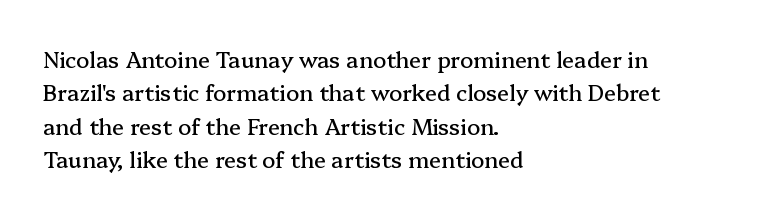
Q: Is the text italic (slanted)? A: No, it is upright.
Q: Is the text underlined? A: No.
Q: How is the paragraph aligned? A: Left-aligned.
Q: Is the spacing between letters normal or unusually wide? A: Normal.
Q: Is the spacing between lines tight, normal or loose? A: Normal.
